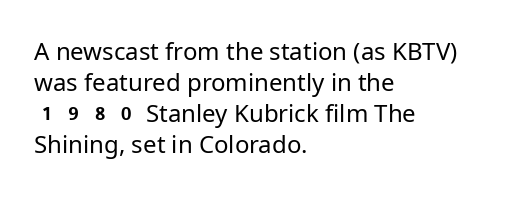
These lines keep a tight, regular rhythm from letter to letter. Notice how descenders clear the ascenders below comfortably — that's standard leading. These lines were composed using upright roman letters. One-word summary of the alignment: left. Nobody drew a line under any word here. The typesetting does not lean heavy: it is not bold.
